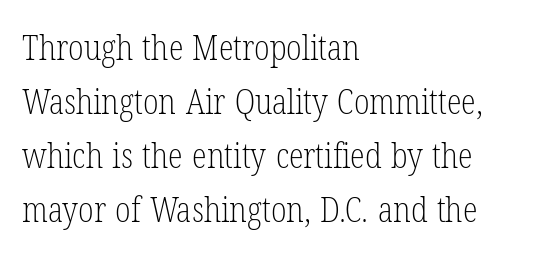
Summary of vertical rhythm: regular, with standard interline spacing. The passage shown is not bold in any degree. The glyphs in this specimen are seriffed. Any mark beneath the type? The region is blank.
